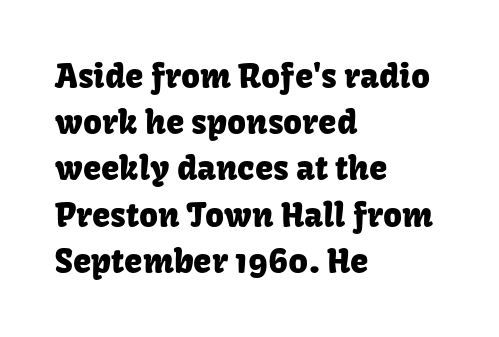
Q: Is the text italic (slanted)? A: No, it is upright.
Q: Is the typeface a serif or a sans-serif typeface? A: Sans-serif.
Q: Is the text underlined? A: No.
Q: How is the paragraph aligned? A: Left-aligned.
Q: Is the spacing between letters normal or unusually wide? A: Normal.
Q: Is the spacing between lines tight, normal or loose? A: Normal.
Q: Width (condensed, normal, or wide)? A: Normal.
Q: Stroke contrast? A: Low.
Q: x-height? A: Medium.
Q: Monospaced? A: No.
